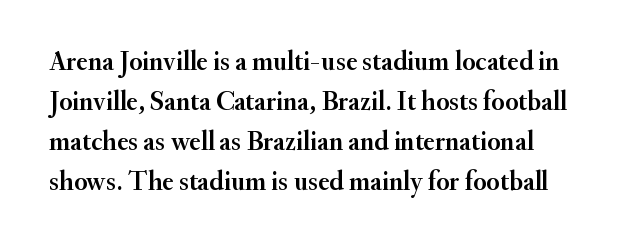
{"italic": "no", "underline": "no", "align": "left", "line_spacing": "normal", "line_spacing_ratio": 1.48, "letter_spacing": "normal", "letter_spacing_em": 0.0, "glyph_px": 27}
